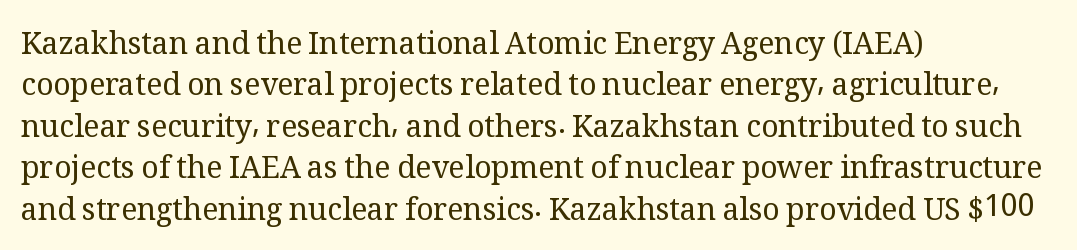
The passage shown is not underscored anywhere. The letters stand straight up with perfectly vertical stems. The setting favours the left margin, as ordinary paragraphs usually do. The letters advance in unequal steps, a hallmark of proportional type.
